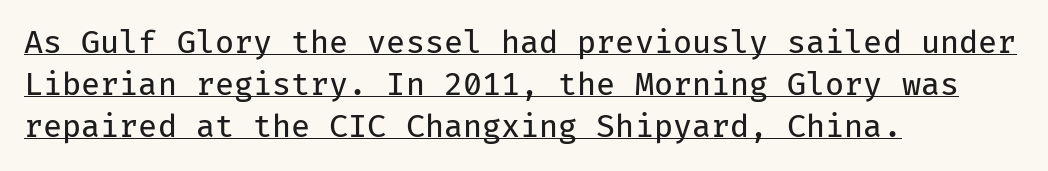
Q: Is the text bold? A: No.
Q: Is the text italic (slanted)? A: No, it is upright.
Q: Is the typeface a serif or a sans-serif typeface? A: Sans-serif.
Q: Is the text underlined? A: Yes.
Q: How is the paragraph aligned? A: Left-aligned.
Q: Is the spacing between letters normal or unusually wide? A: Normal.
Q: Is the spacing between lines tight, normal or loose? A: Normal.
Q: Width (condensed, normal, or wide)? A: Normal.
Q: Stroke contrast? A: Low.
Q: x-height? A: Medium.
Q: Monospaced? A: Yes.
